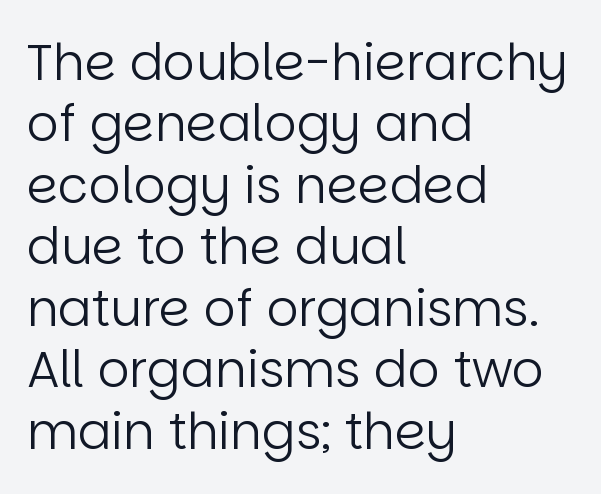
The font's upright variant was chosen for this text. Stem width sits at or under what a default text font uses. Examine the stroke ends and you'll find no serifs. The paragraph has a hard left edge and a soft right edge.
